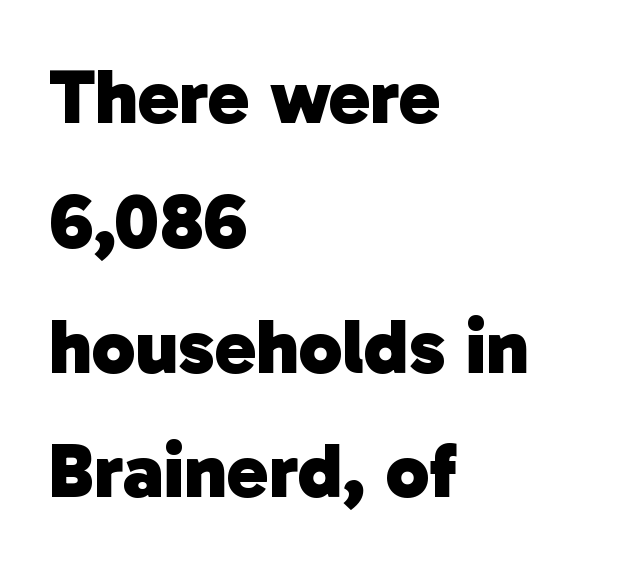
The image shows 78 px heavy sans-serif type; set left-aligned, normal line spacing (1.6x), normal letter spacing, not underlined; low stroke contrast and a medium x-height.
